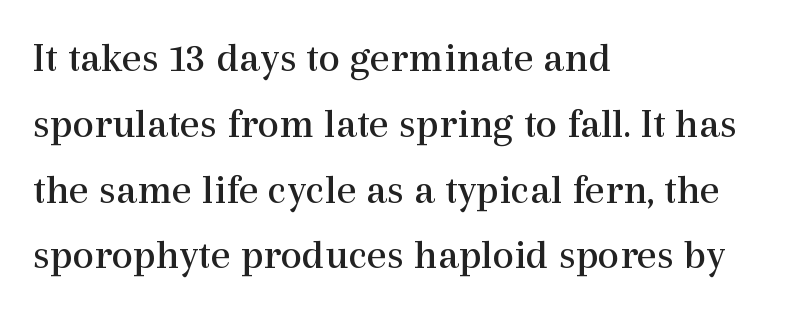
Q: Is the text bold? A: No.
Q: Is the text italic (slanted)? A: No, it is upright.
Q: Is the typeface a serif or a sans-serif typeface? A: Serif.
Q: Is the text underlined? A: No.
Q: How is the paragraph aligned? A: Left-aligned.
Q: Is the spacing between letters normal or unusually wide? A: Normal.
Q: Is the spacing between lines tight, normal or loose? A: Normal.
Q: Width (condensed, normal, or wide)? A: Normal.
Q: x-height? A: Medium.
Q: Monospaced? A: No.
